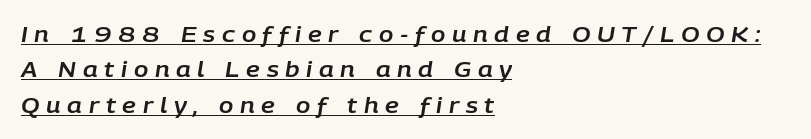
Q: Is the text italic (slanted)? A: Yes, it leans right by about 9 degrees.
Q: Is the text underlined? A: Yes.
Q: How is the paragraph aligned? A: Left-aligned.
Q: Is the spacing between letters normal or unusually wide? A: Unusually wide.
Q: Is the spacing between lines tight, normal or loose? A: Normal.
